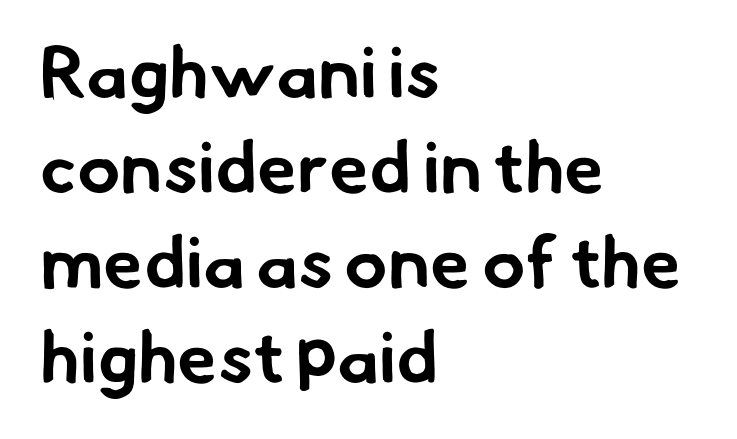
Q: Is the text bold? A: Yes.
Q: Is the typeface a serif or a sans-serif typeface? A: Sans-serif.
Q: Is the text underlined? A: No.
Q: How is the paragraph aligned? A: Left-aligned.
Q: Is the spacing between letters normal or unusually wide? A: Normal.
Q: Is the spacing between lines tight, normal or loose? A: Normal.
Q: Width (condensed, normal, or wide)? A: Normal.
Q: Stroke contrast? A: Low.
Q: x-height? A: Small.
Q: Monospaced? A: No.
